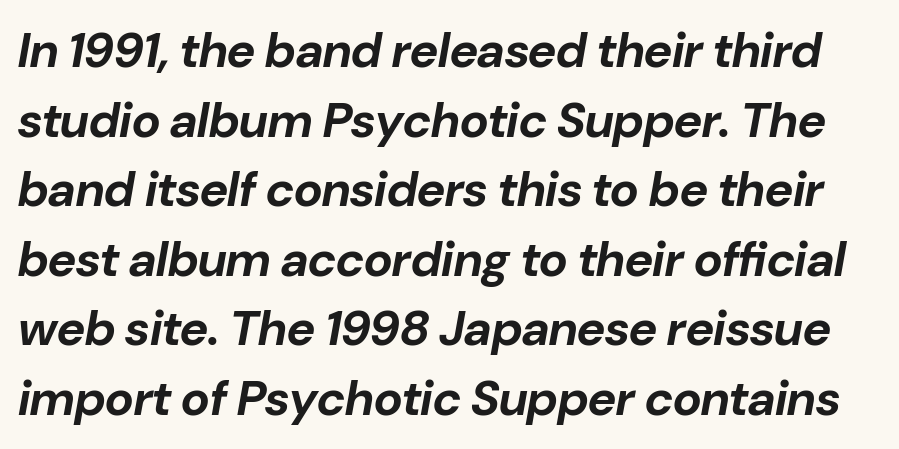
The image shows 49 px bold type, italic (leaning right); set normal line spacing (1.42x), normal letter spacing, not underlined; low stroke contrast and a medium x-height.
